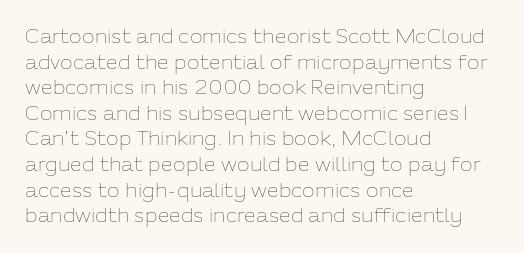
Does extra space separate the letters? No, they use regular spacing. The passage is arranged the way most books set body copy — flush left. The area under the type is left untouched. The face looks like a standard text weight, possibly lighter. Notice how the stems are strictly vertical — no italics here.
